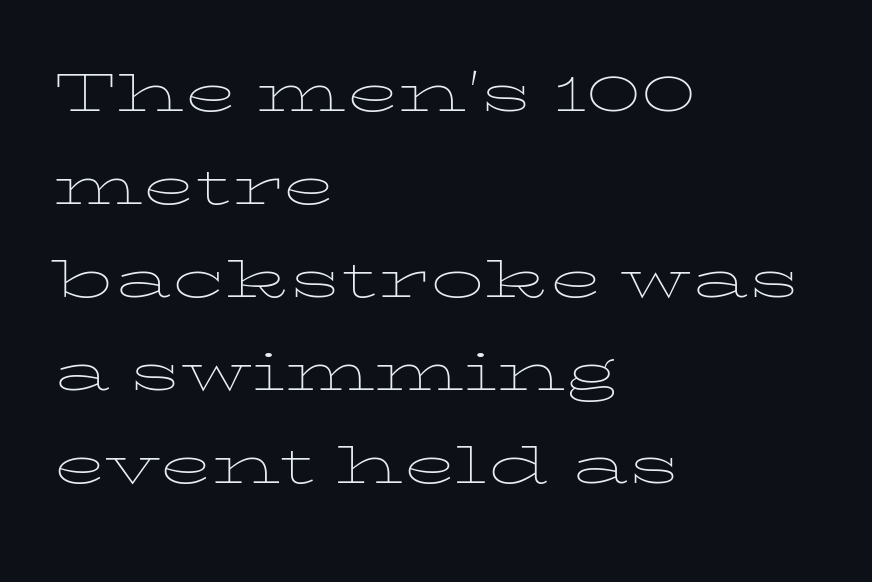
The image shows 71 px thin, wide type, upright; set left-aligned, normal line spacing (1.31x), normal letter spacing, not underlined; low stroke contrast and a medium x-height.
